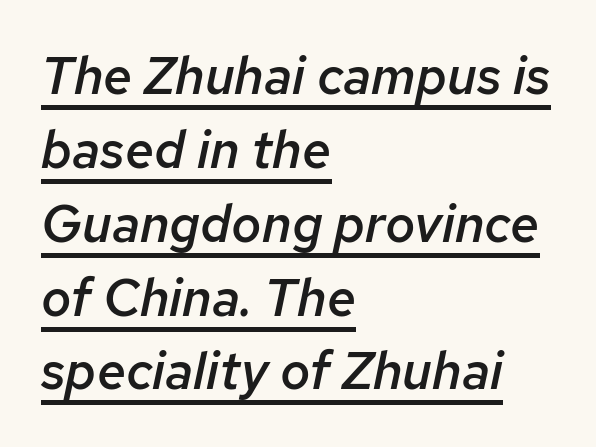
Q: Is the text bold? A: Semi-bold.
Q: Is the text italic (slanted)? A: Yes, it leans right by about 12 degrees.
Q: Is the text underlined? A: Yes.
Q: How is the paragraph aligned? A: Left-aligned.
Q: Is the spacing between letters normal or unusually wide? A: Normal.
Q: Is the spacing between lines tight, normal or loose? A: Normal.
Q: Width (condensed, normal, or wide)? A: Normal.
Q: Stroke contrast? A: Low.
Q: x-height? A: Medium.
Q: Monospaced? A: No.
